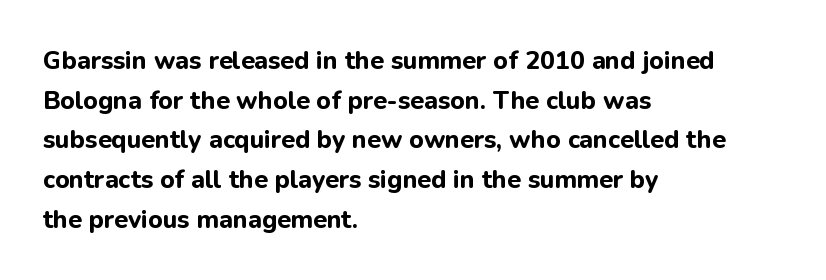
The image shows 25 px bold type, upright; set left-aligned, normal line spacing (1.59x), normal letter spacing, not underlined.
